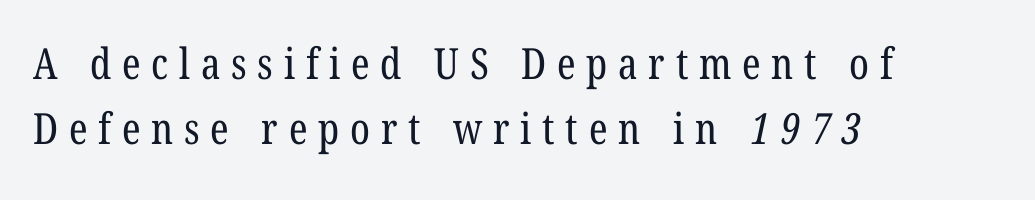
The image shows 43 px regular-weight, condensed serif type; set left-aligned, normal line spacing (1.52x), unusually wide letter spacing (+0.25 em), not underlined; low stroke contrast and a medium x-height.
